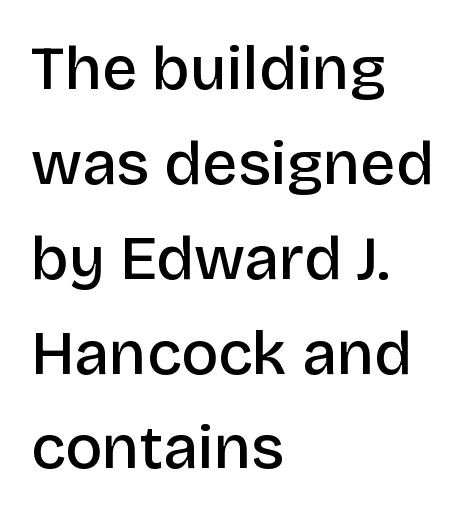
Q: Is the text bold? A: Semi-bold.
Q: Is the text italic (slanted)? A: No, it is upright.
Q: Is the typeface a serif or a sans-serif typeface? A: Sans-serif.
Q: Is the text underlined? A: No.
Q: How is the paragraph aligned? A: Left-aligned.
Q: Is the spacing between letters normal or unusually wide? A: Normal.
Q: Is the spacing between lines tight, normal or loose? A: Normal.
Q: Width (condensed, normal, or wide)? A: Normal.
Q: Stroke contrast? A: Low.
Q: x-height? A: Large.
Q: Monospaced? A: No.
